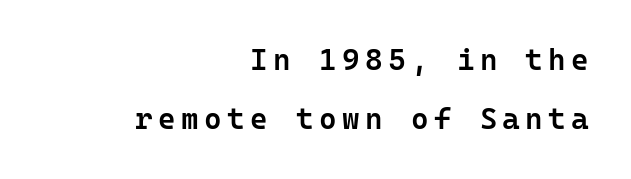
Weight check: semibold — heavier than regular, not quite bold. The string is rendered with underlining switched off. This rendering employs a face without finishing strokes, i.e., a sans-serif. Every character here occupies the same horizontal width, giving the sample a typewriter-like rhythm. The type sits square on the baseline with zero lean.
